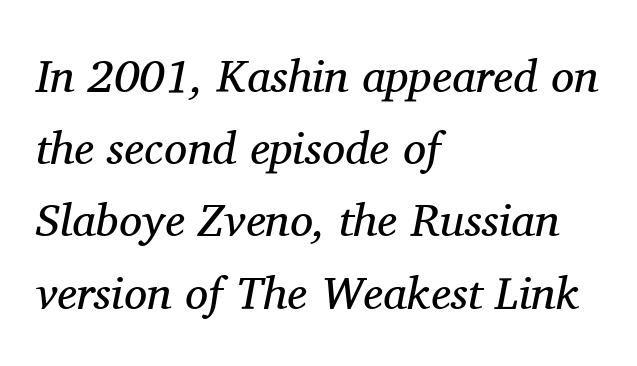
The image shows 46 px regular-weight serif type, italic (leaning right); set left-aligned, normal line spacing (1.57x), normal letter spacing, not underlined; medium stroke contrast and a medium x-height.
